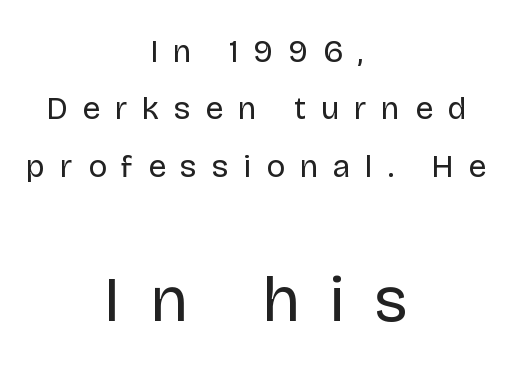
Q: Is the text bold? A: No.
Q: Is the text italic (slanted)? A: No, it is upright.
Q: Is the typeface a serif or a sans-serif typeface? A: Sans-serif.
Q: Is the text underlined? A: No.
Q: How is the paragraph aligned? A: Centered.
Q: Is the spacing between letters normal or unusually wide? A: Unusually wide.
Q: Which block of text is set in a larger size, the first (top) or the second (bottom)? A: The second (bottom) one.
Q: Width (condensed, normal, or wide)? A: Normal.
Q: Stroke contrast? A: Low.
Q: x-height? A: Large.
Q: Monospaced? A: No.
